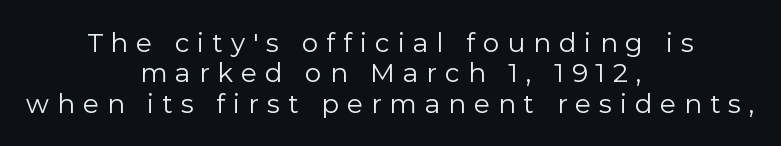
Observe the wide spacing: letters keep a clear distance from each other. The glyphs are unaccompanied by any horizontal stroke below them. Is the type heavy? It reads as light-to-regular instead. Layout note: lines centered. Unlike italic type, these characters show no tilt at all.
